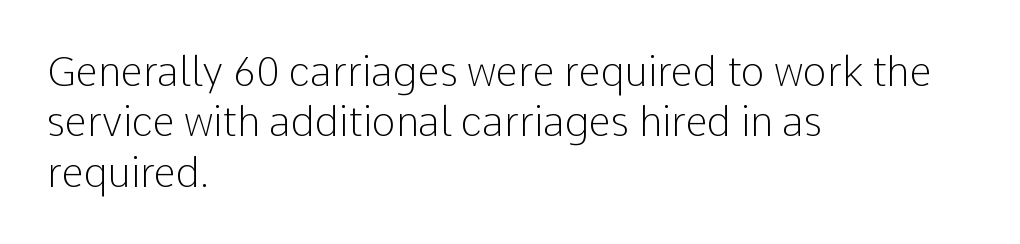
Casual observation: everything's shoved over to the left. Each letter's strokes conclude bluntly, with no projecting serifs. This sample has the flowing, uneven cadence of proportional lettering. Regular leading. Default kerning and tracking; the words read as compact shapes. If you drew a line through each stem, it would be perfectly vertical.
